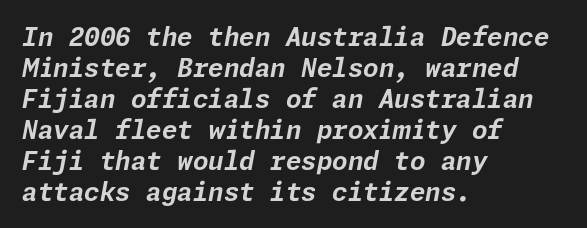
The image shows 25 px bold type, italic (leaning right); set left-aligned, line spacing 1.24x, normal letter spacing, not underlined.
